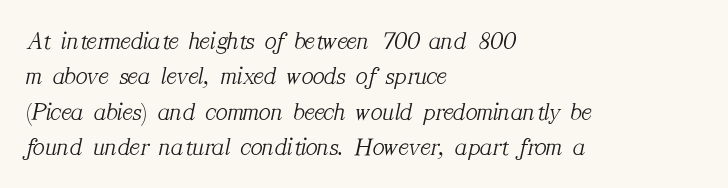
The image shows 25 px text type, italic (leaning right); set left-aligned, normal line spacing (1.42x), normal letter spacing, not underlined.
